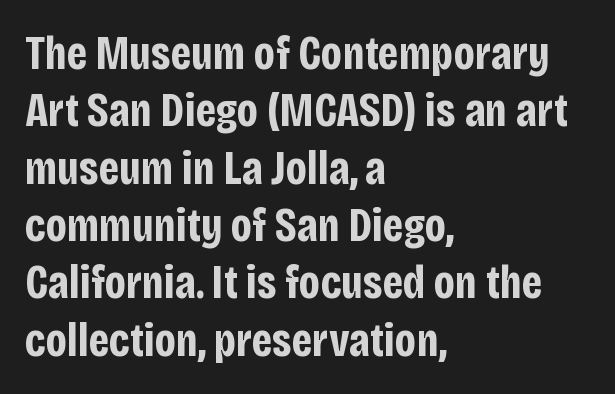
{"serif": "no", "italic": "no", "bold": "yes", "weight": "bold", "width": "condensed", "stroke_contrast": "low", "x_height": "large", "monospaced": "no", "underline": "no", "align": "left", "line_spacing_ratio": 1.22, "letter_spacing": "normal", "letter_spacing_em": 0.0, "glyph_px": 47}
